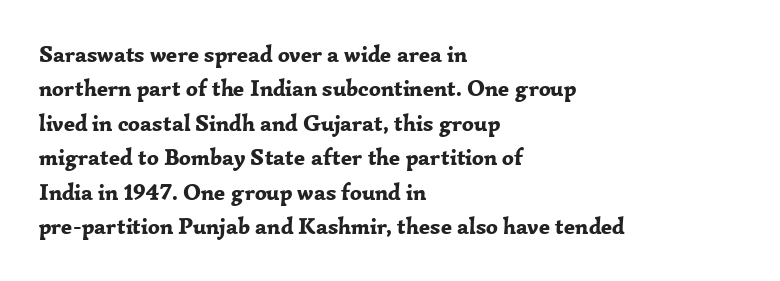
Q: Is the text bold? A: Yes.
Q: Is the text italic (slanted)? A: No, it is upright.
Q: Is the text underlined? A: No.
Q: How is the paragraph aligned? A: Left-aligned.
Q: Is the spacing between letters normal or unusually wide? A: Normal.
Q: Is the spacing between lines tight, normal or loose? A: Normal.
